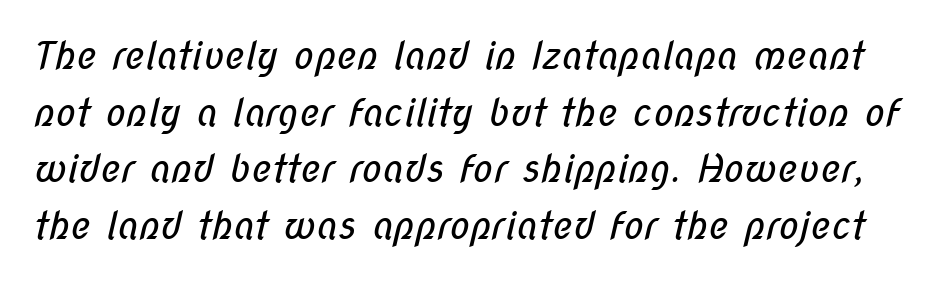
The image shows 38 px regular-weight, condensed sans-serif type; set normal line spacing (1.49x), normal letter spacing, not underlined; low stroke contrast and a medium x-height.
